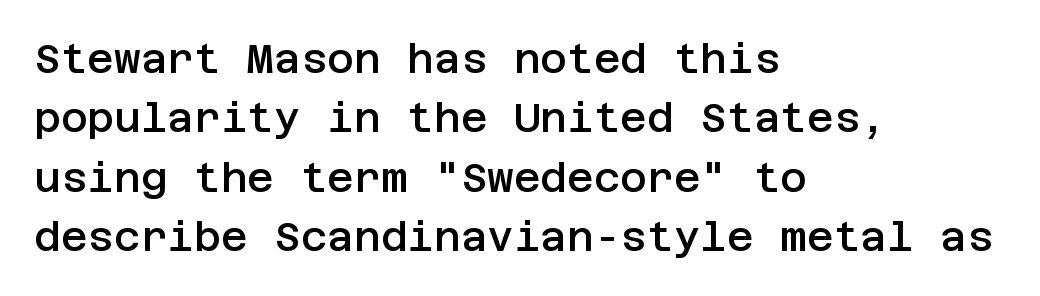
The image shows 41 px semibold sans-serif type, upright; set left-aligned, normal line spacing (1.45x), normal letter spacing, not underlined; low stroke contrast and a large x-height.
